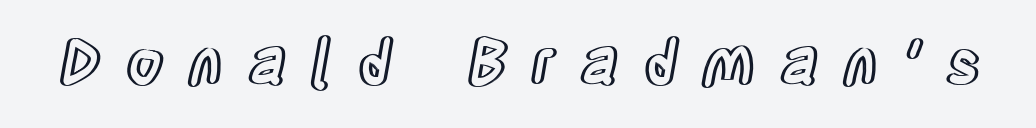
Q: Is the text italic (slanted)? A: Yes.
Q: Is the text underlined? A: No.
Q: Is the spacing between letters normal or unusually wide? A: Unusually wide.
Q: Width (condensed, normal, or wide)? A: Condensed.
Q: x-height? A: Large.
Q: Monospaced? A: No.
